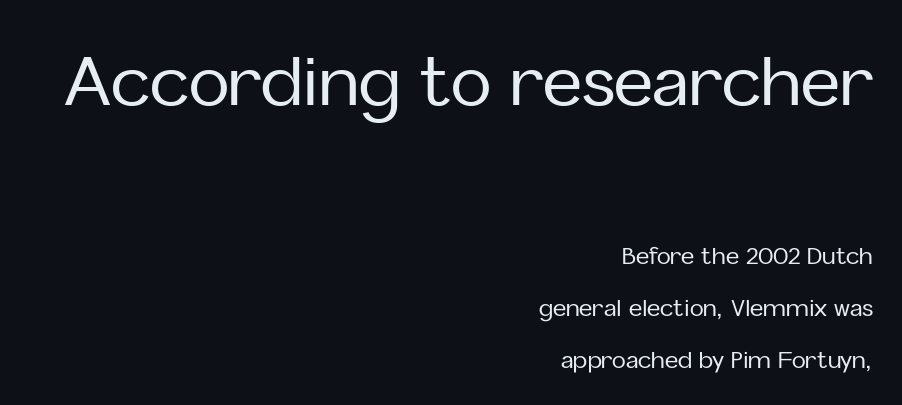
Q: Is the text italic (slanted)? A: No, it is upright.
Q: Is the typeface a serif or a sans-serif typeface? A: Sans-serif.
Q: Is the text underlined? A: No.
Q: How is the paragraph aligned? A: Right-aligned.
Q: Is the spacing between letters normal or unusually wide? A: Normal.
Q: Is the spacing between lines tight, normal or loose? A: Loose.
Q: Which block of text is set in a larger size, the first (top) or the second (bottom)? A: The first (top) one.
Q: Width (condensed, normal, or wide)? A: Normal.
Q: Stroke contrast? A: Low.
Q: x-height? A: Medium.
Q: Monospaced? A: No.
